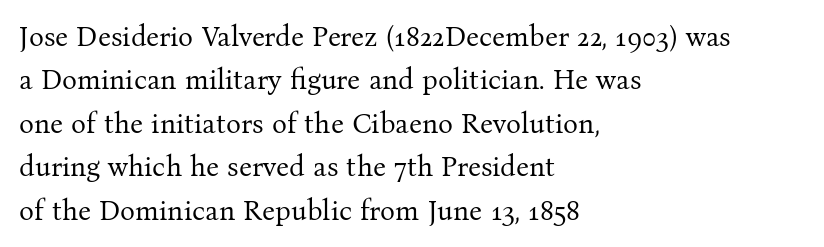
{"serif": "yes", "italic": "no", "bold": "no", "weight": "regular", "width": "normal", "stroke_contrast": "medium", "x_height": "medium", "monospaced": "no", "underline": "no", "align": "left", "line_spacing": "normal", "line_spacing_ratio": 1.55, "letter_spacing": "normal", "letter_spacing_em": 0.0, "glyph_px": 28}
